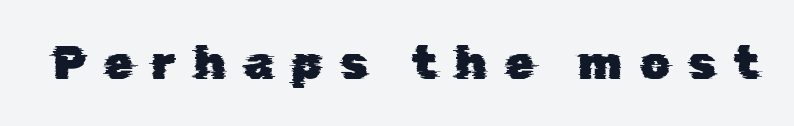
Q: Is the typeface a serif or a sans-serif typeface? A: Sans-serif.
Q: Is the text underlined? A: No.
Q: Is the spacing between letters normal or unusually wide? A: Unusually wide.
Q: Width (condensed, normal, or wide)? A: Normal.
Q: Stroke contrast? A: Low.
Q: x-height? A: Medium.
Q: Monospaced? A: No.
